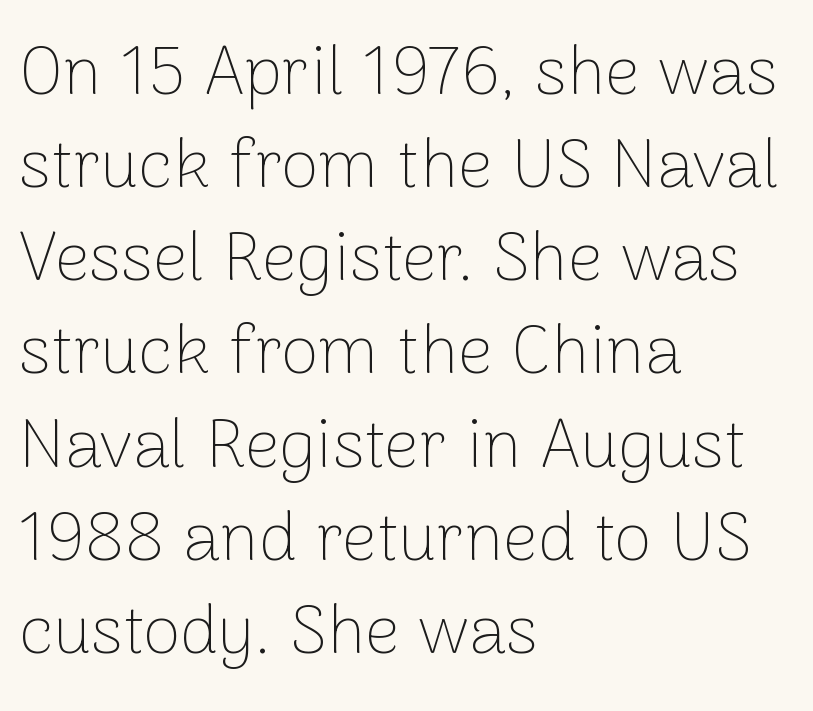
Q: Is the text bold? A: No.
Q: Is the text italic (slanted)? A: No, it is upright.
Q: Is the typeface a serif or a sans-serif typeface? A: Sans-serif.
Q: Is the text underlined? A: No.
Q: How is the paragraph aligned? A: Left-aligned.
Q: Is the spacing between letters normal or unusually wide? A: Normal.
Q: Is the spacing between lines tight, normal or loose? A: Normal.
Q: Width (condensed, normal, or wide)? A: Normal.
Q: Stroke contrast? A: Low.
Q: x-height? A: Medium.
Q: Monospaced? A: No.
